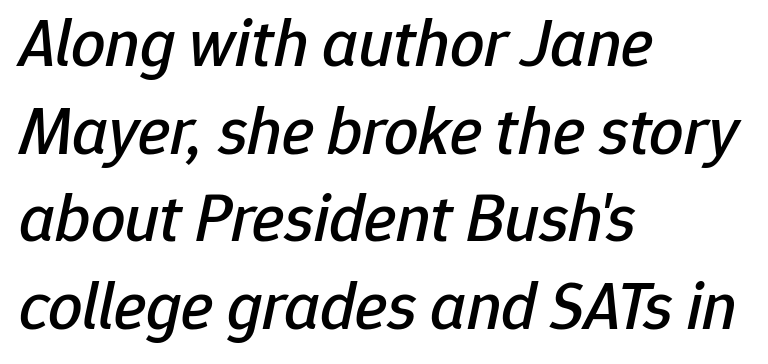
Q: Is the text italic (slanted)? A: Yes, it leans right by about 12 degrees.
Q: Is the text underlined? A: No.
Q: How is the paragraph aligned? A: Left-aligned.
Q: Is the spacing between letters normal or unusually wide? A: Normal.
Q: Is the spacing between lines tight, normal or loose? A: Normal.
Q: Width (condensed, normal, or wide)? A: Normal.
Q: Stroke contrast? A: Low.
Q: x-height? A: Medium.
Q: Monospaced? A: No.
